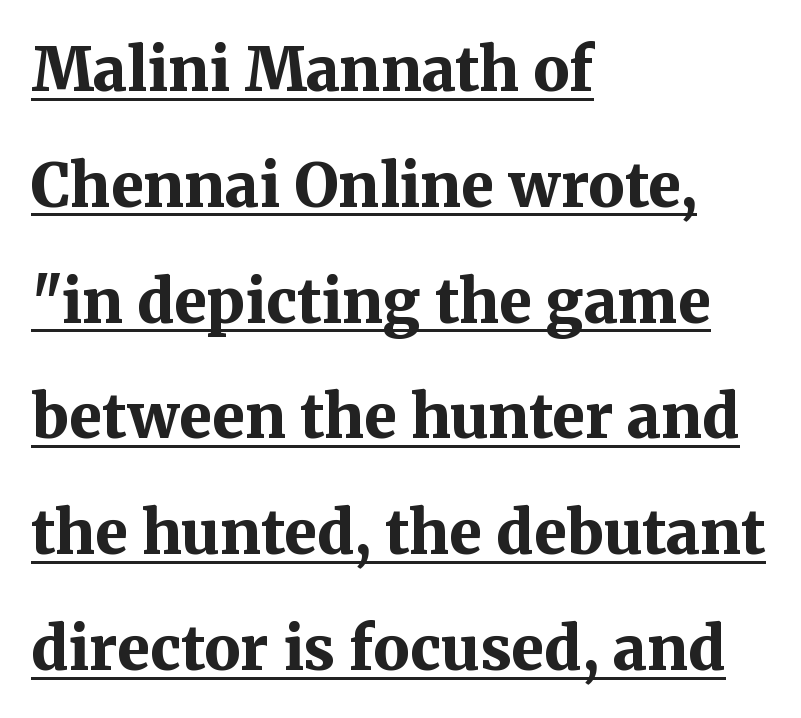
The face used here appears with an underline applied. These lines were composed using upright roman letters. Observe the serifs anchoring each vertical stroke in this sample. Every letter is thick-stroked: bold, no question. Do the characters align in a grid? No, the font is proportional. A student would call this left alignment; a typographer would say flush left, rag right.
